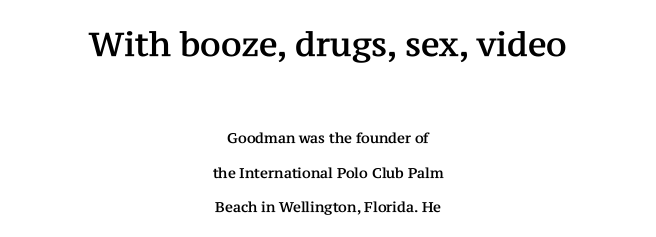
{"serif": "yes", "italic": "no", "width": "normal", "stroke_contrast": "medium", "x_height": "medium", "monospaced": "no", "underline": "no", "align": "center", "line_spacing": "loose", "line_spacing_ratio": 2.45, "letter_spacing": "normal", "letter_spacing_em": 0.0, "larger_block": "first", "size_ratio": 2.36, "glyph_px": 33}
